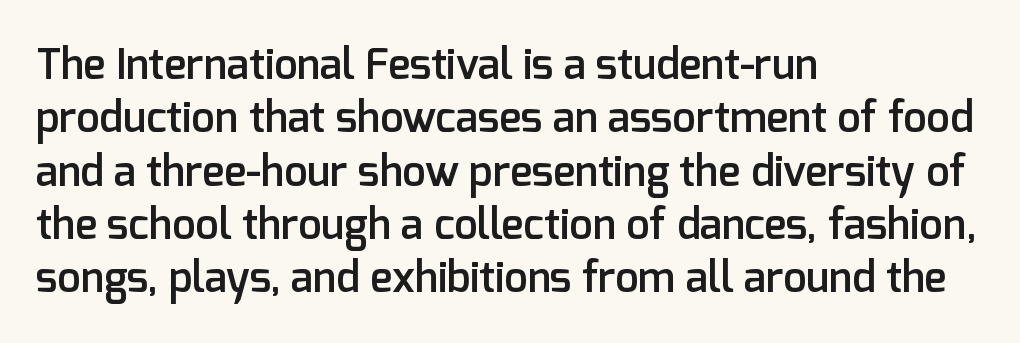
Q: Is the text bold? A: Semi-bold.
Q: Is the text italic (slanted)? A: No, it is upright.
Q: Is the typeface a serif or a sans-serif typeface? A: Sans-serif.
Q: Is the text underlined? A: No.
Q: How is the paragraph aligned? A: Left-aligned.
Q: Is the spacing between letters normal or unusually wide? A: Normal.
Q: Is the spacing between lines tight, normal or loose? A: Normal.
Q: Width (condensed, normal, or wide)? A: Normal.
Q: Stroke contrast? A: Low.
Q: x-height? A: Medium.
Q: Monospaced? A: No.
